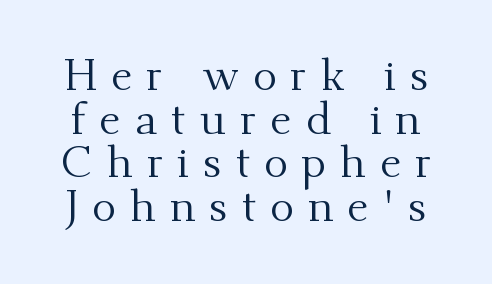
Q: Is the text bold? A: No.
Q: Is the text italic (slanted)? A: No, it is upright.
Q: Is the typeface a serif or a sans-serif typeface? A: Serif.
Q: Is the text underlined? A: No.
Q: Is the spacing between letters normal or unusually wide? A: Unusually wide.
Q: Is the spacing between lines tight, normal or loose? A: Tight.
Q: Width (condensed, normal, or wide)? A: Normal.
Q: Stroke contrast? A: Medium.
Q: x-height? A: Small.
Q: Monospaced? A: No.
